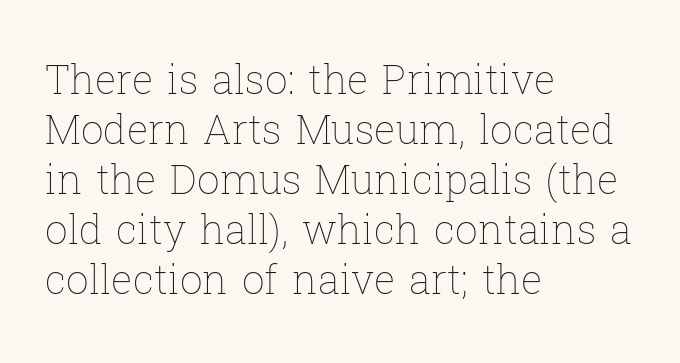
Q: Is the text bold? A: No.
Q: Is the text italic (slanted)? A: No, it is upright.
Q: Is the text underlined? A: No.
Q: How is the paragraph aligned? A: Left-aligned.
Q: Is the spacing between letters normal or unusually wide? A: Normal.
Q: Is the spacing between lines tight, normal or loose? A: Normal.
Q: Width (condensed, normal, or wide)? A: Normal.
Q: Stroke contrast? A: Low.
Q: x-height? A: Medium.
Q: Monospaced? A: No.
